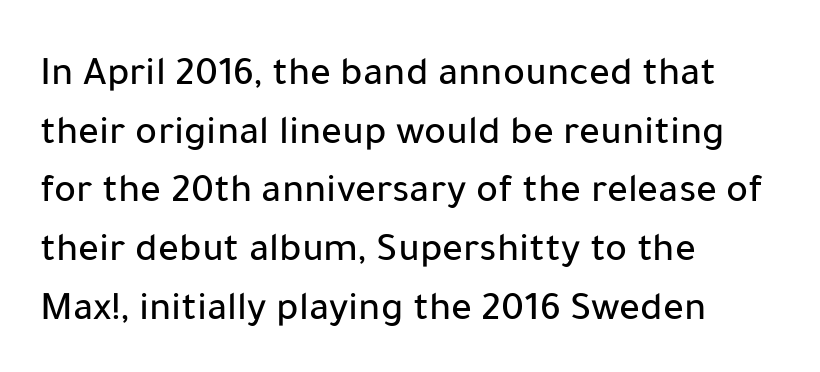
The string is rendered with underlining switched off. This is the regular roman posture of the typeface. The designer went with a sans here, leaving each stem footless. Letter spacing: default. A classic flush-left, rag-right setting is used for this passage. The passage shown stacks its lines at a standard gap.
